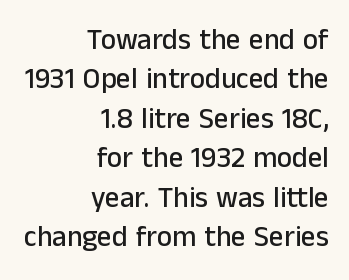
Q: Is the text italic (slanted)? A: No, it is upright.
Q: Is the typeface a serif or a sans-serif typeface? A: Sans-serif.
Q: Is the text underlined? A: No.
Q: How is the paragraph aligned? A: Right-aligned.
Q: Is the spacing between letters normal or unusually wide? A: Normal.
Q: Is the spacing between lines tight, normal or loose? A: Normal.
Q: Width (condensed, normal, or wide)? A: Normal.
Q: Stroke contrast? A: Low.
Q: x-height? A: Medium.
Q: Monospaced? A: No.
